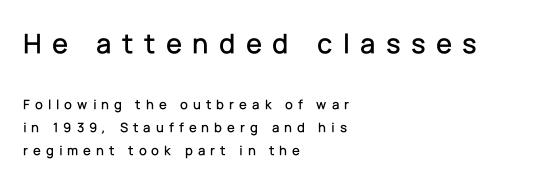
The image shows 29 px sans-serif type, upright; set left-aligned, normal line spacing (1.64x), unusually wide letter spacing (+0.36 em), not underlined; the first (top) block is 2.07x larger; low stroke contrast and a medium x-height.
